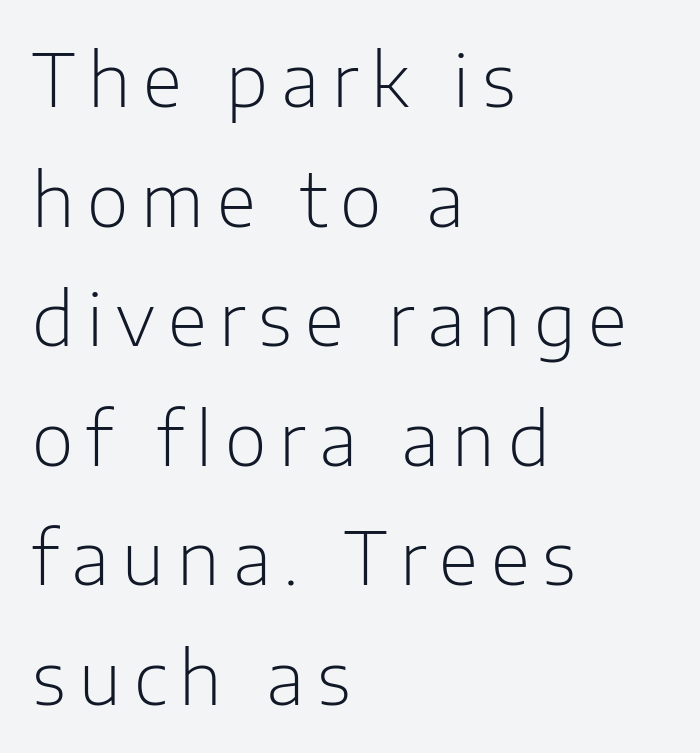
Letterform terminals end flat and unadorned throughout the passage. No extra ink here — the face is not bold. This is the regular roman posture of the typeface. Is this a fixed-width face? No — the glyphs have proportional, varying widths. Decoration check: the copy has no underline. How would I describe the line gaps? Plain and ordinary.
